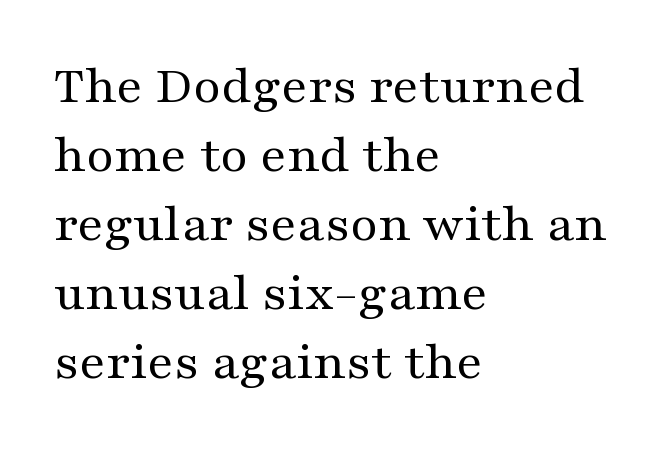
{"serif": "yes", "italic": "no", "bold": "no", "weight": "regular", "width": "wide", "stroke_contrast": "medium", "x_height": "medium", "monospaced": "no", "underline": "no", "align": "left", "line_spacing": "normal", "line_spacing_ratio": 1.28, "letter_spacing": "normal", "letter_spacing_em": 0.0, "glyph_px": 54}
